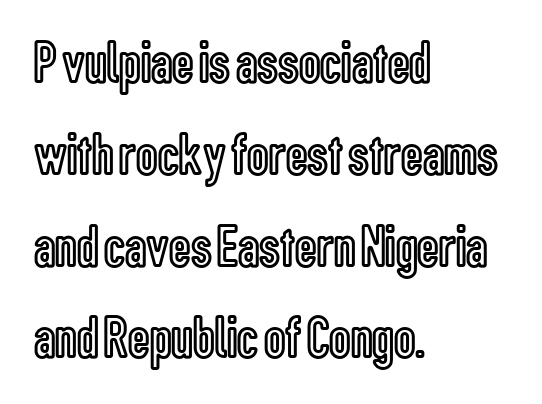
Q: Is the text italic (slanted)? A: No, it is upright.
Q: Is the text underlined? A: No.
Q: How is the paragraph aligned? A: Left-aligned.
Q: Is the spacing between letters normal or unusually wide? A: Normal.
Q: Is the spacing between lines tight, normal or loose? A: Normal.
Q: Width (condensed, normal, or wide)? A: Condensed.
Q: x-height? A: Medium.
Q: Monospaced? A: No.
